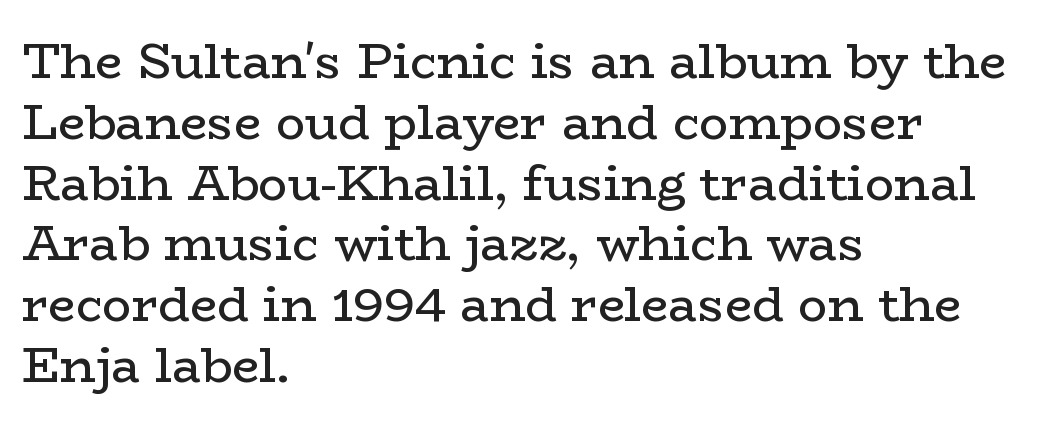
Serif or sans? Serif — the stroke terminals have little feet. Spacing verdict: proportional, widths tailored to each character. The passage shown is not underscored anywhere. Look at the tracking — it's just the regular setting, nothing added.
